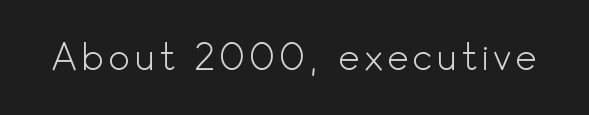
The image shows 37 px light sans-serif type, upright; set not underlined; a small x-height.
